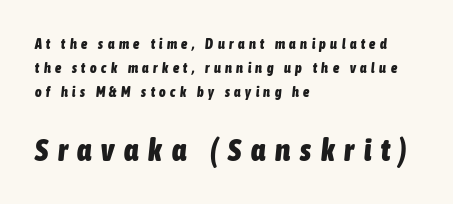
Q: Is the text bold? A: Yes.
Q: Is the text italic (slanted)? A: Yes, it leans right by about 6 degrees.
Q: Is the text underlined? A: No.
Q: How is the paragraph aligned? A: Left-aligned.
Q: Is the spacing between letters normal or unusually wide? A: Unusually wide.
Q: Which block of text is set in a larger size, the first (top) or the second (bottom)? A: The second (bottom) one.
Q: Width (condensed, normal, or wide)? A: Condensed.
Q: Stroke contrast? A: Low.
Q: x-height? A: Medium.
Q: Monospaced? A: No.
